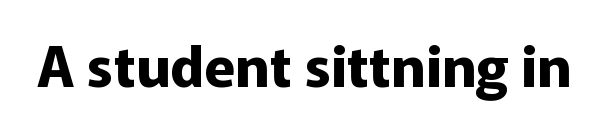
{"serif": "no", "italic": "no", "bold": "yes", "weight": "bold", "width": "normal", "stroke_contrast": "low", "x_height": "medium", "monospaced": "no", "underline": "no", "letter_spacing": "normal", "letter_spacing_em": 0.0, "glyph_px": 57}
